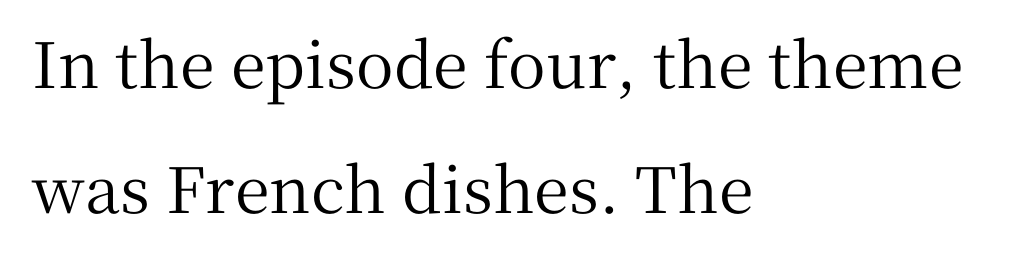
Q: Is the text italic (slanted)? A: No, it is upright.
Q: Is the typeface a serif or a sans-serif typeface? A: Serif.
Q: Is the text underlined? A: No.
Q: How is the paragraph aligned? A: Left-aligned.
Q: Is the spacing between letters normal or unusually wide? A: Normal.
Q: Is the spacing between lines tight, normal or loose? A: Loose.
Q: Width (condensed, normal, or wide)? A: Normal.
Q: Stroke contrast? A: Medium.
Q: x-height? A: Medium.
Q: Monospaced? A: No.
